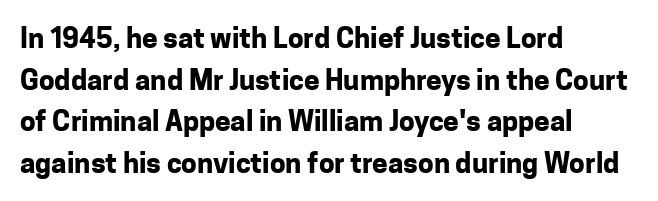
{"serif": "no", "italic": "no", "bold": "yes", "weight": "bold", "width": "normal", "stroke_contrast": "low", "x_height": "medium", "monospaced": "no", "underline": "no", "align": "left", "line_spacing": "normal", "line_spacing_ratio": 1.49, "letter_spacing": "normal", "letter_spacing_em": 0.0, "glyph_px": 28}
